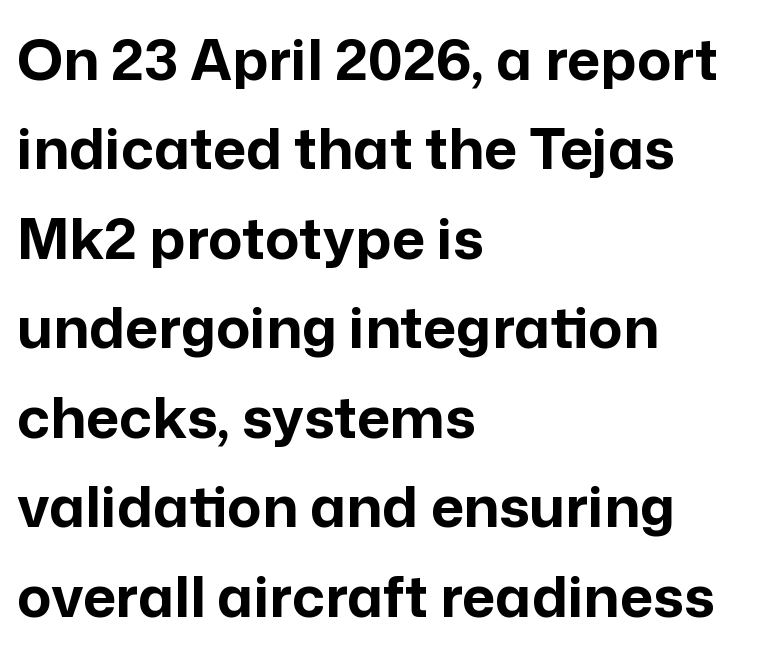
The image shows 57 px bold sans-serif type, upright; set left-aligned, normal line spacing (1.57x), normal letter spacing, not underlined; low stroke contrast and a medium x-height.
